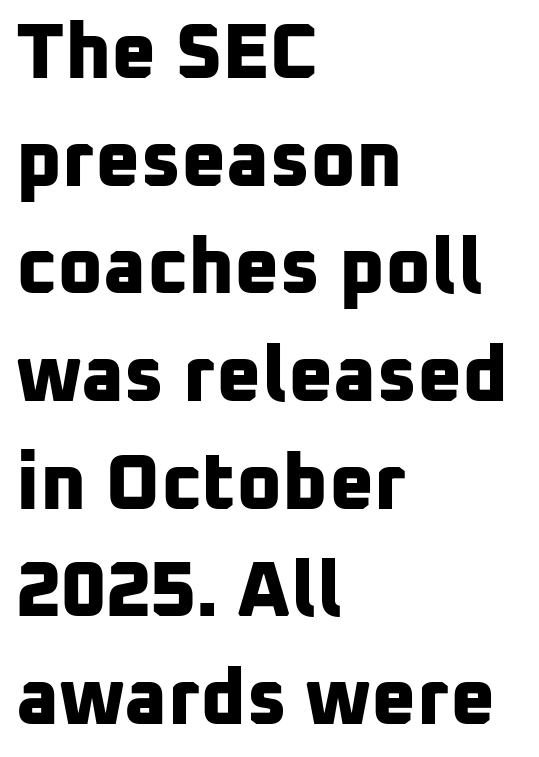
The image shows 78 px bold sans-serif type; set left-aligned, normal line spacing (1.38x), normal letter spacing, not underlined; low stroke contrast and a medium x-height.
